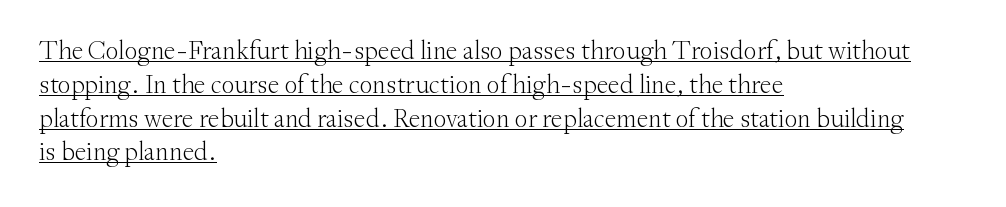
Q: Is the text bold? A: No.
Q: Is the text italic (slanted)? A: No, it is upright.
Q: Is the text underlined? A: Yes.
Q: How is the paragraph aligned? A: Left-aligned.
Q: Is the spacing between letters normal or unusually wide? A: Normal.
Q: Is the spacing between lines tight, normal or loose? A: Normal.
